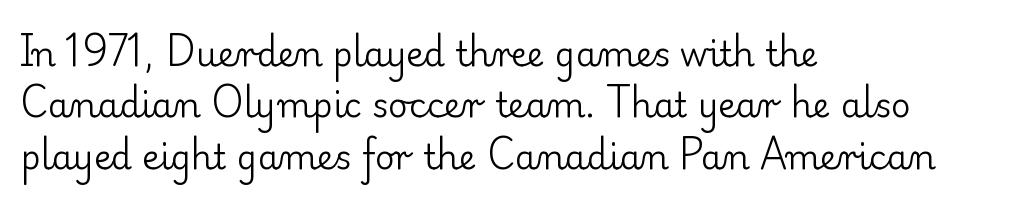
In CSS terms this would be text-align: left. In terms of letterspacing, this is plain default setting. The gap between lines stays unmarked. Quick note: not italic, upright. Heft: none added — not bold.
